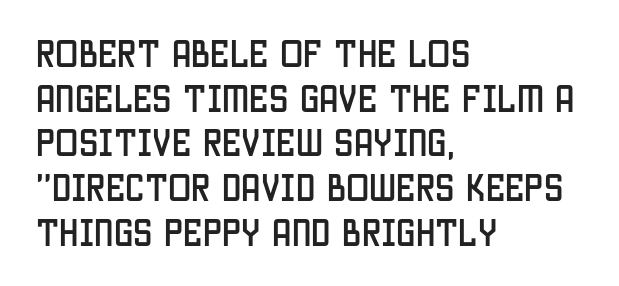
In terms of letterform style, serifs are entirely absent. Layout note: lines flush left. Baseline-to-baseline distance is the conventional proportion of letter height. Unlike italic type, these characters show no tilt at all. Inter-character spacing is left at the font's built-in metrics. Do the characters align in a grid? No, the font is proportional.
